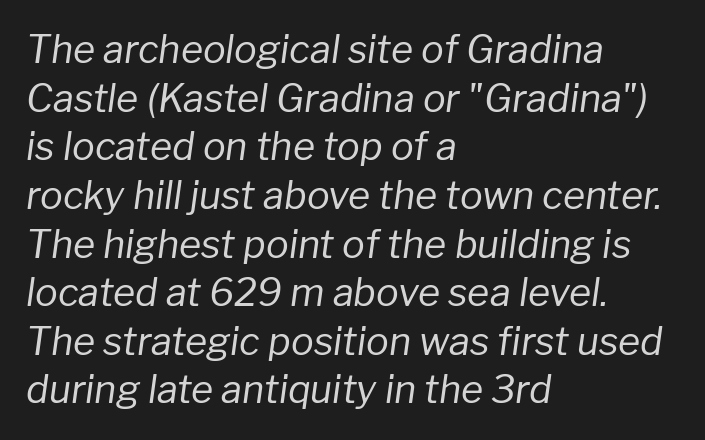
{"italic": "yes", "lean": "right", "slant_degrees": 8, "bold": "no", "weight": "regular", "width": "normal", "stroke_contrast": "low", "x_height": "medium", "monospaced": "no", "underline": "no", "align": "left", "line_spacing": "normal", "line_spacing_ratio": 1.28, "letter_spacing": "normal", "letter_spacing_em": 0.0, "glyph_px": 38}
